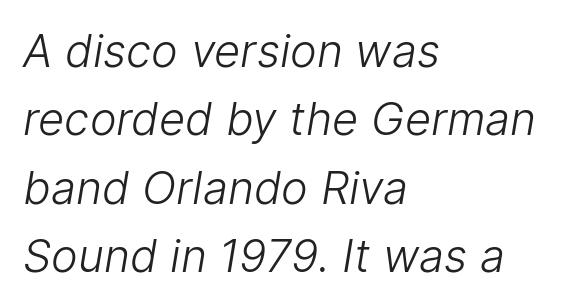
Is the type heavy? It reads as light-to-regular instead. Regular leading. Each line starts at the same left margin while the right side varies. No feet cap the strokes, marking this as sans-serif type. The passage shown is typed in a proportional face where columns would drift.
